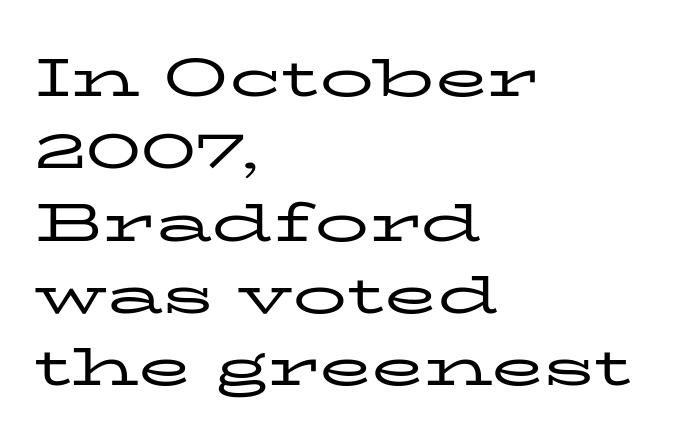
Q: Is the text bold? A: No.
Q: Is the text italic (slanted)? A: No, it is upright.
Q: Is the typeface a serif or a sans-serif typeface? A: Serif.
Q: Is the text underlined? A: No.
Q: How is the paragraph aligned? A: Left-aligned.
Q: Is the spacing between letters normal or unusually wide? A: Normal.
Q: Is the spacing between lines tight, normal or loose? A: Normal.
Q: Width (condensed, normal, or wide)? A: Wide.
Q: Stroke contrast? A: Low.
Q: x-height? A: Medium.
Q: Monospaced? A: No.
